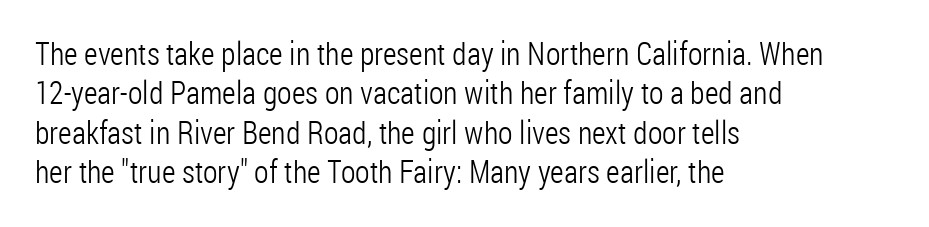
{"serif": "no", "italic": "no", "bold": "no", "weight": "light", "width": "condensed", "stroke_contrast": "low", "x_height": "medium", "monospaced": "no", "underline": "no", "align": "left", "line_spacing_ratio": 1.23, "letter_spacing": "normal", "letter_spacing_em": 0.0, "glyph_px": 32}
